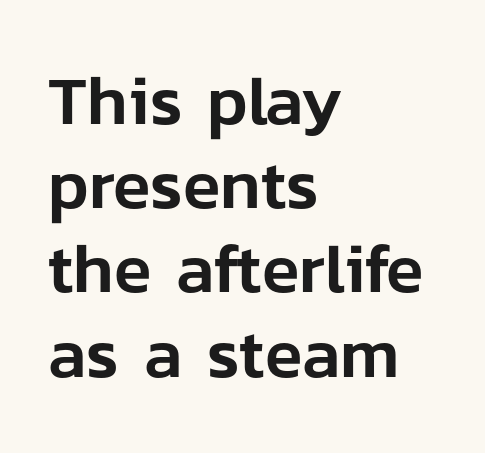
The image shows 69 px sans-serif type, upright; set left-aligned, line spacing 1.22x, normal letter spacing, not underlined; low stroke contrast and a medium x-height.
